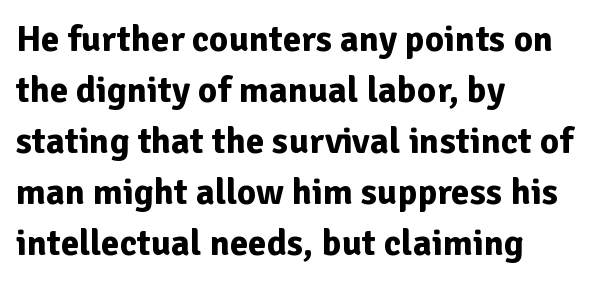
The image shows 37 px bold sans-serif type, upright; set left-aligned, normal line spacing (1.38x), normal letter spacing, not underlined; low stroke contrast and a medium x-height.
